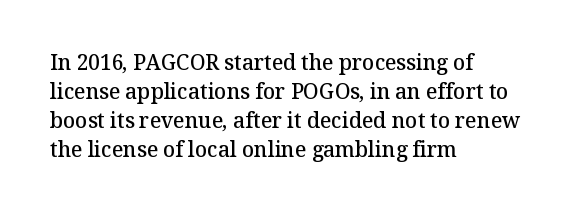
Q: Is the text bold? A: Semi-bold.
Q: Is the text italic (slanted)? A: No, it is upright.
Q: Is the text underlined? A: No.
Q: How is the paragraph aligned? A: Left-aligned.
Q: Is the spacing between letters normal or unusually wide? A: Normal.
Q: Is the spacing between lines tight, normal or loose? A: Normal.
